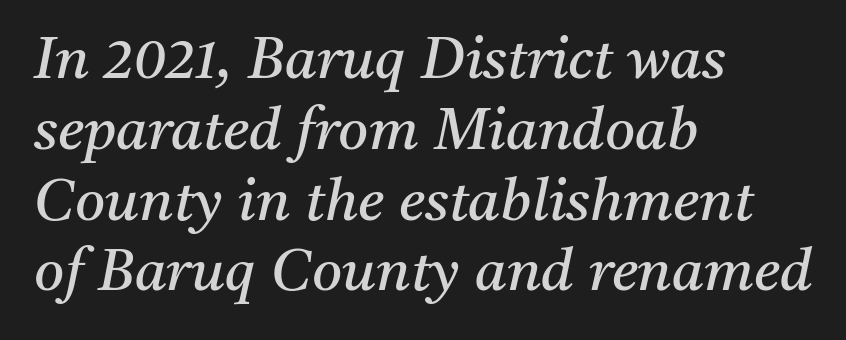
Q: Is the text bold? A: No.
Q: Is the text italic (slanted)? A: Yes, it leans right by about 11 degrees.
Q: Is the typeface a serif or a sans-serif typeface? A: Serif.
Q: Is the text underlined? A: No.
Q: How is the paragraph aligned? A: Left-aligned.
Q: Is the spacing between letters normal or unusually wide? A: Normal.
Q: Width (condensed, normal, or wide)? A: Normal.
Q: Stroke contrast? A: Medium.
Q: x-height? A: Medium.
Q: Monospaced? A: No.
